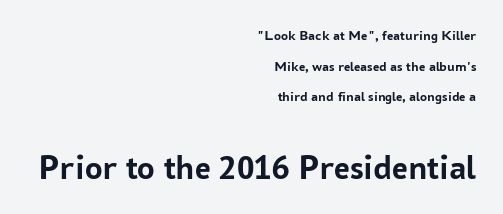
{"serif": "no", "italic": "no", "bold": "yes", "weight": "semibold", "width": "normal", "stroke_contrast": "low", "x_height": "medium", "monospaced": "no", "underline": "no", "align": "right", "line_spacing": "loose", "line_spacing_ratio": 2.18, "letter_spacing": "normal", "letter_spacing_em": 0.0, "larger_block": "second", "size_ratio": 2.5, "glyph_px": 35}
